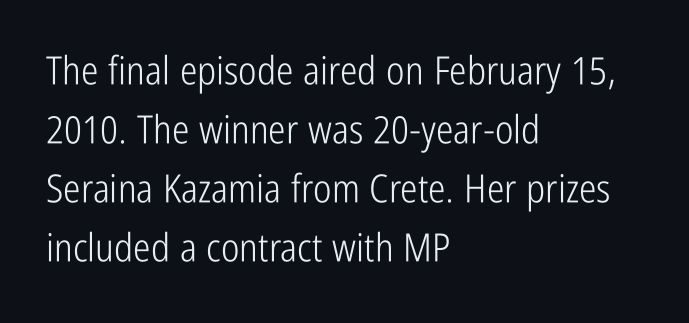
{"serif": "no", "italic": "no", "bold": "no", "weight": "light", "width": "condensed", "stroke_contrast": "low", "x_height": "medium", "monospaced": "no", "underline": "no", "align": "left", "line_spacing": "normal", "line_spacing_ratio": 1.51, "letter_spacing": "normal", "letter_spacing_em": 0.0, "glyph_px": 39}
